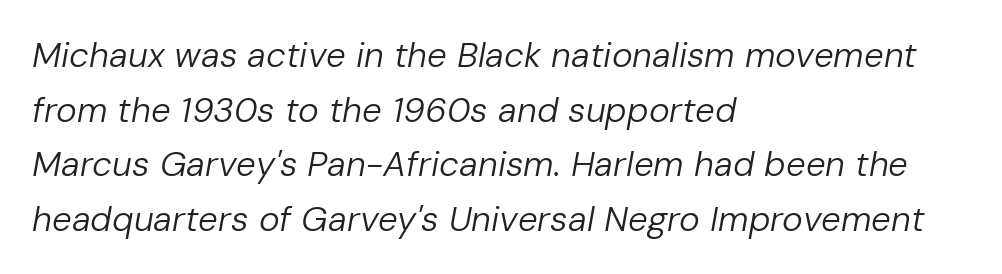
The image shows 35 px regular-weight type, italic (leaning right); set left-aligned, normal line spacing (1.56x), normal letter spacing, not underlined; low stroke contrast and a medium x-height.
